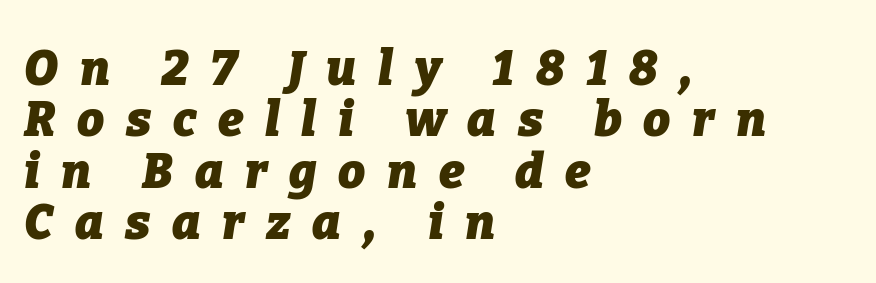
The image shows 48 px heavy type, italic (leaning right); set left-aligned, tight line spacing (1.07x), unusually wide letter spacing (+0.45 em), not underlined; low stroke contrast and a medium x-height.
